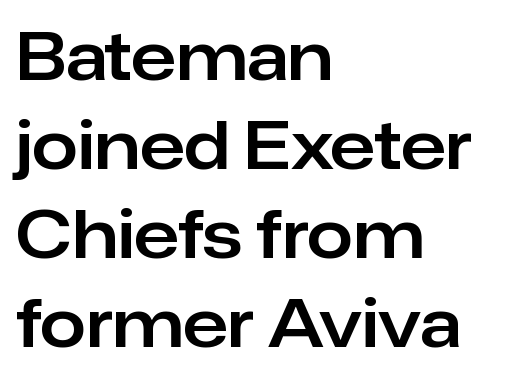
{"serif": "no", "italic": "no", "width": "normal", "stroke_contrast": "low", "x_height": "medium", "monospaced": "no", "underline": "no", "align": "left", "line_spacing": "normal", "line_spacing_ratio": 1.35, "letter_spacing": "normal", "letter_spacing_em": 0.0, "glyph_px": 66}
